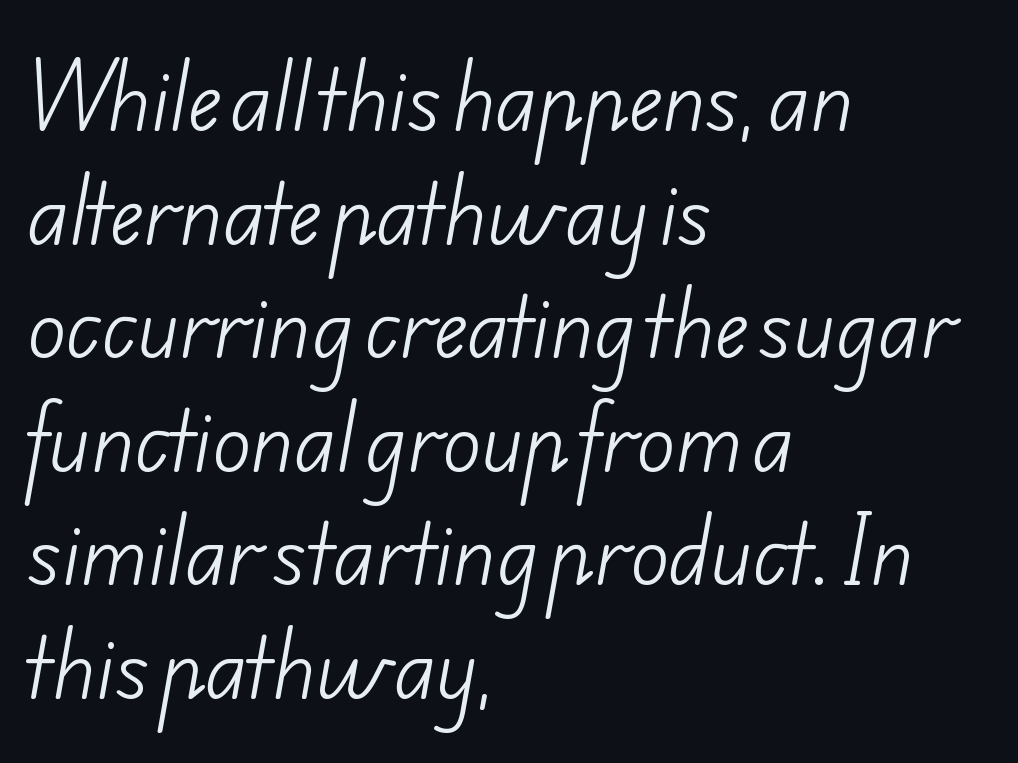
Casual observation: everything's shoved over to the left. Descenders hang freely into open space. Reading down the column, the eye jumps a familiar distance to each next line. In terms of letterform style, serifs are entirely absent. Stems and bowls with no extra thickness — not bold. These lines are rendered in a variable-pitch font.
